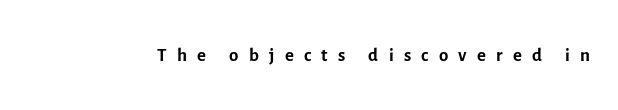
The image shows 27 px text type, upright; set unusually wide letter spacing (+0.38 em), not underlined.
